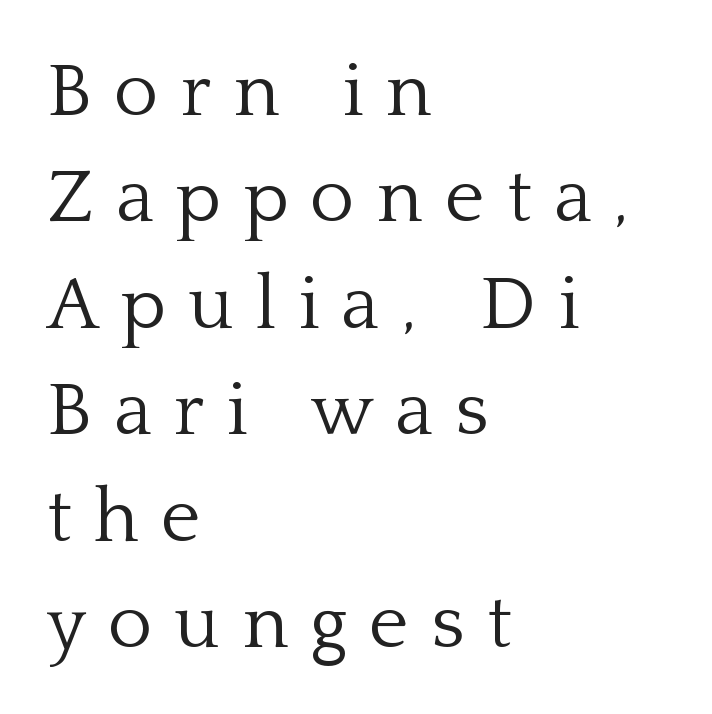
{"serif": "yes", "italic": "no", "bold": "no", "weight": "light", "width": "normal", "stroke_contrast": "low", "x_height": "medium", "monospaced": "no", "underline": "no", "align": "left", "line_spacing": "normal", "line_spacing_ratio": 1.4, "letter_spacing": "wide", "letter_spacing_em": 0.29, "glyph_px": 76}
